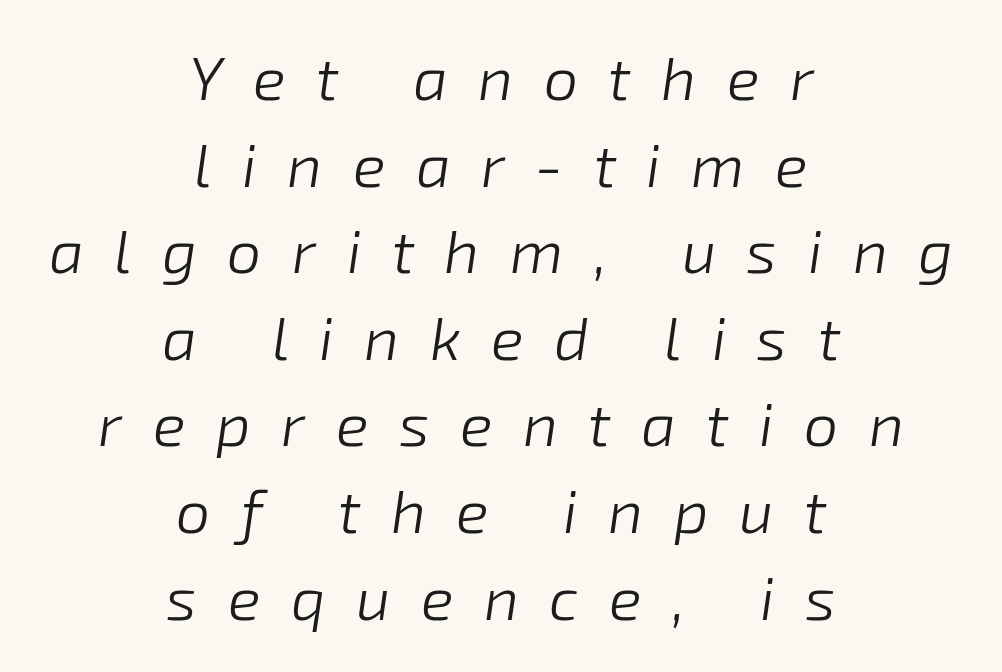
{"italic": "yes", "lean": "right", "slant_degrees": 8, "bold": "no", "weight": "light", "width": "normal", "stroke_contrast": "low", "x_height": "medium", "monospaced": "no", "underline": "no", "align": "center", "line_spacing": "normal", "line_spacing_ratio": 1.42, "letter_spacing": "wide", "letter_spacing_em": 0.5, "glyph_px": 61}
